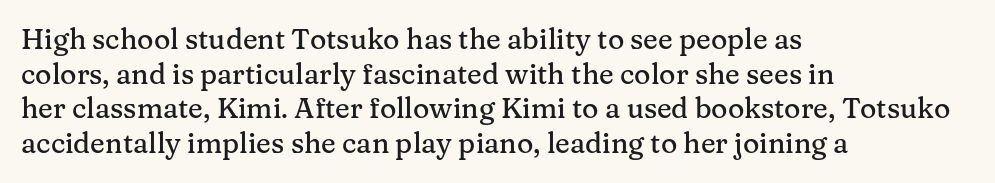
A typesetter would call this proportional, since set widths differ per character. The glyphs are unaccompanied by any horizontal stroke below them. Does the type have serifs? Yes, each stem ends in a small foot. This rendering uses left alignment, leaving the right contour irregular. Notice how the stems are strictly vertical — no italics here.
